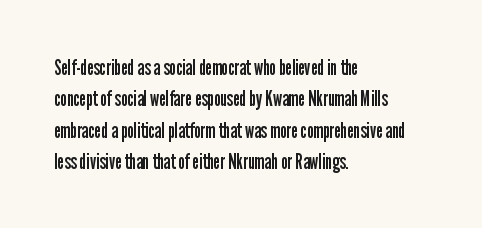
The image shows 21 px text type, upright; set left-aligned, normal line spacing (1.49x), normal letter spacing, not underlined.
